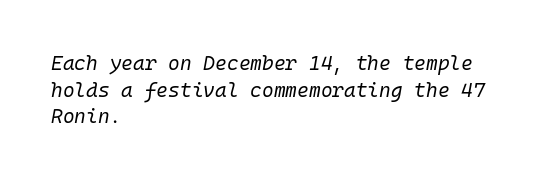
{"italic": "yes", "lean": "right", "slant_degrees": 10, "bold": "no", "underline": "no", "align": "left", "line_spacing": "normal", "line_spacing_ratio": 1.33, "letter_spacing": "normal", "letter_spacing_em": 0.0, "glyph_px": 20}
